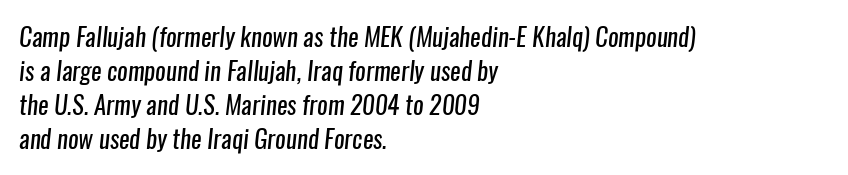
Stem width sits at or under what a default text font uses. In terms of leading, this rendering sits right in the middle. Descenders hang freely into open space. Does the copy run flush right? No — it runs flush left. Default kerning and tracking; the words read as compact shapes.
